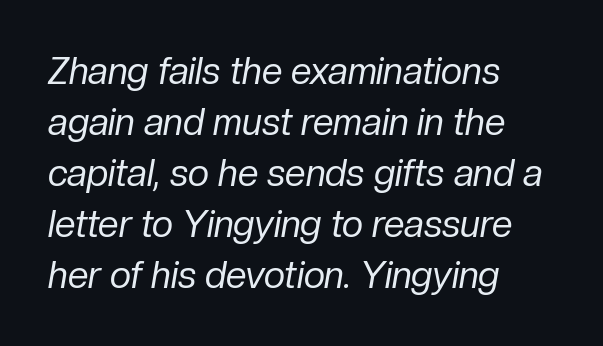
{"italic": "yes", "lean": "right", "slant_degrees": 10, "bold": "no", "weight": "regular", "width": "normal", "stroke_contrast": "low", "x_height": "medium", "monospaced": "no", "underline": "no", "align": "left", "line_spacing": "normal", "line_spacing_ratio": 1.38, "letter_spacing": "normal", "letter_spacing_em": 0.0, "glyph_px": 37}
